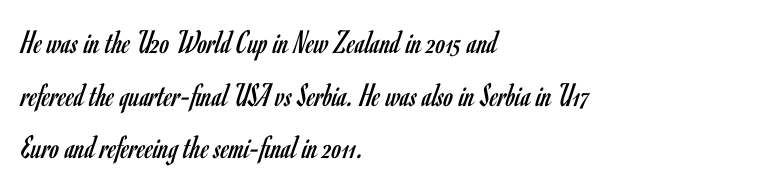
The image shows 34 px regular-weight, condensed sans-serif type; set left-aligned, normal line spacing (1.55x), normal letter spacing, not underlined; low stroke contrast and a small x-height.
